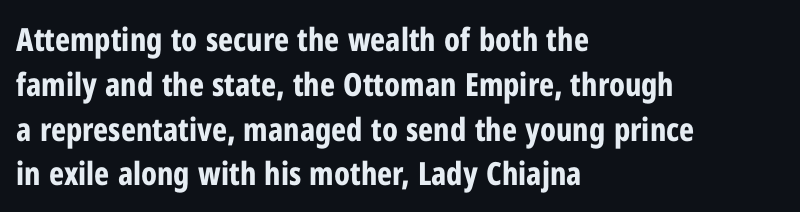
The image shows 32 px bold, condensed sans-serif type, upright; set left-aligned, normal line spacing (1.4x), normal letter spacing, not underlined; low stroke contrast and a medium x-height.
